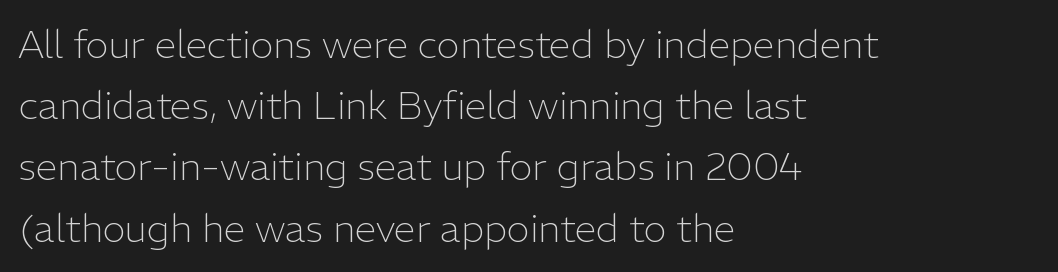
Reading down the column, the eye jumps a familiar distance to each next line. The typeface has the unassuming heft of standard copy or less. Bare-footed words on every line. These lines keep a tight, regular rhythm from letter to letter. You can tell it's not italic because the verticals are truly vertical. Line beginnings align vertically; line endings do not.
